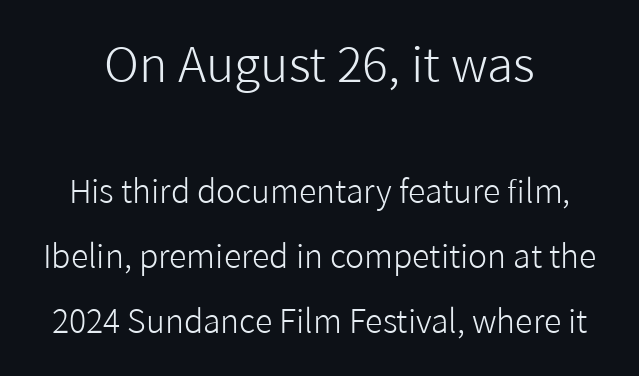
Q: Is the text bold? A: No.
Q: Is the text italic (slanted)? A: No, it is upright.
Q: Is the typeface a serif or a sans-serif typeface? A: Sans-serif.
Q: Is the text underlined? A: No.
Q: How is the paragraph aligned? A: Centered.
Q: Is the spacing between letters normal or unusually wide? A: Normal.
Q: Is the spacing between lines tight, normal or loose? A: Loose.
Q: Which block of text is set in a larger size, the first (top) or the second (bottom)? A: The first (top) one.
Q: Width (condensed, normal, or wide)? A: Normal.
Q: Stroke contrast? A: Low.
Q: x-height? A: Medium.
Q: Monospaced? A: No.
